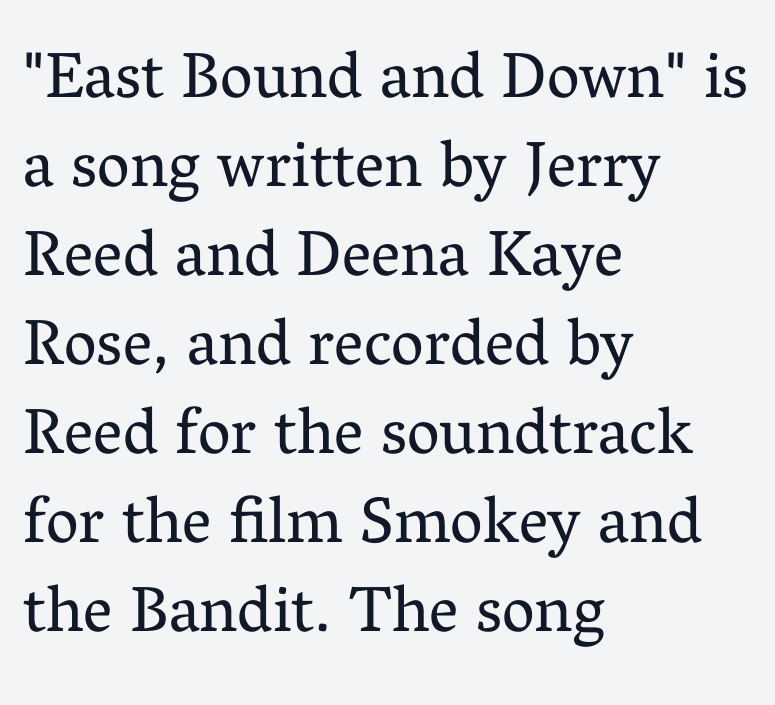
Q: Is the text bold? A: No.
Q: Is the text italic (slanted)? A: No, it is upright.
Q: Is the typeface a serif or a sans-serif typeface? A: Serif.
Q: Is the text underlined? A: No.
Q: How is the paragraph aligned? A: Left-aligned.
Q: Is the spacing between letters normal or unusually wide? A: Normal.
Q: Is the spacing between lines tight, normal or loose? A: Normal.
Q: Width (condensed, normal, or wide)? A: Normal.
Q: Stroke contrast? A: Medium.
Q: x-height? A: Medium.
Q: Monospaced? A: No.
